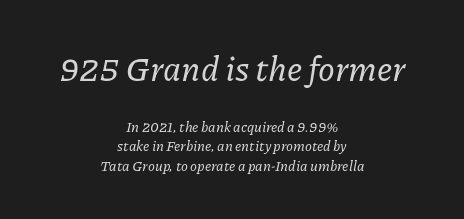
The image shows 34 px serif type, italic (leaning right); set centered, normal line spacing (1.36x), normal letter spacing, not underlined; the first (top) block is 2.43x larger; low stroke contrast and a medium x-height.
